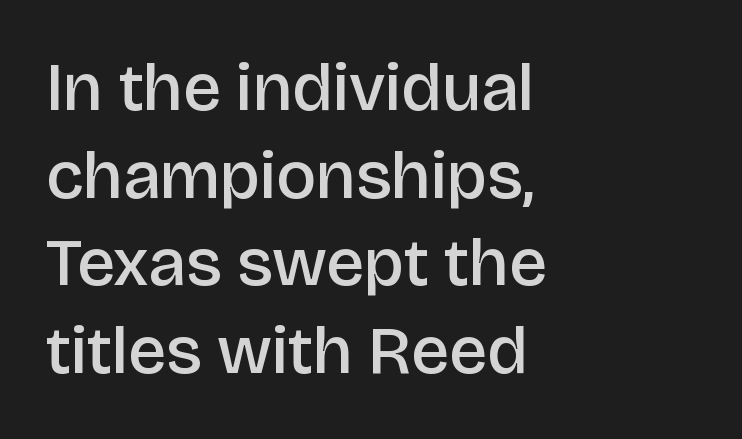
Q: Is the text bold? A: Semi-bold.
Q: Is the text italic (slanted)? A: No, it is upright.
Q: Is the typeface a serif or a sans-serif typeface? A: Sans-serif.
Q: Is the text underlined? A: No.
Q: How is the paragraph aligned? A: Left-aligned.
Q: Is the spacing between letters normal or unusually wide? A: Normal.
Q: Is the spacing between lines tight, normal or loose? A: Normal.
Q: Width (condensed, normal, or wide)? A: Normal.
Q: Stroke contrast? A: Low.
Q: x-height? A: Large.
Q: Monospaced? A: No.
